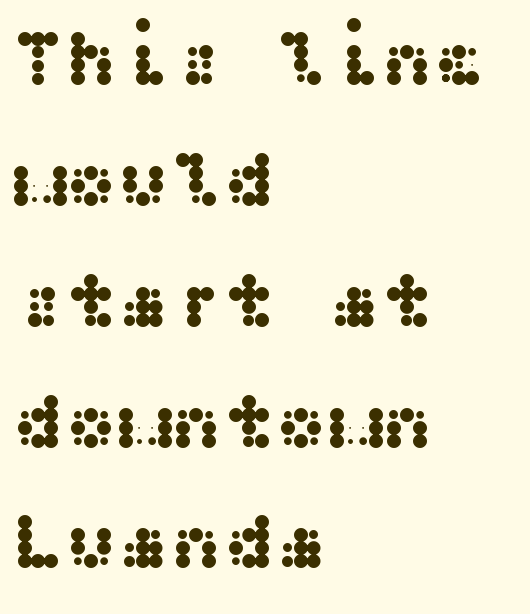
{"serif": "no", "italic": "no", "width": "wide", "stroke_contrast": "medium", "x_height": "medium", "underline": "no", "align": "left", "line_spacing": "normal", "line_spacing_ratio": 1.53, "letter_spacing": "normal", "letter_spacing_em": 0.0, "glyph_px": 79}
